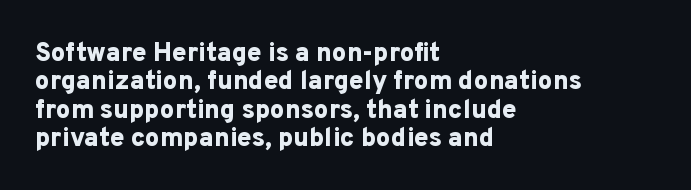
The image shows 26 px bold type, upright; set left-aligned, tight line spacing (1.09x), normal letter spacing, not underlined.
